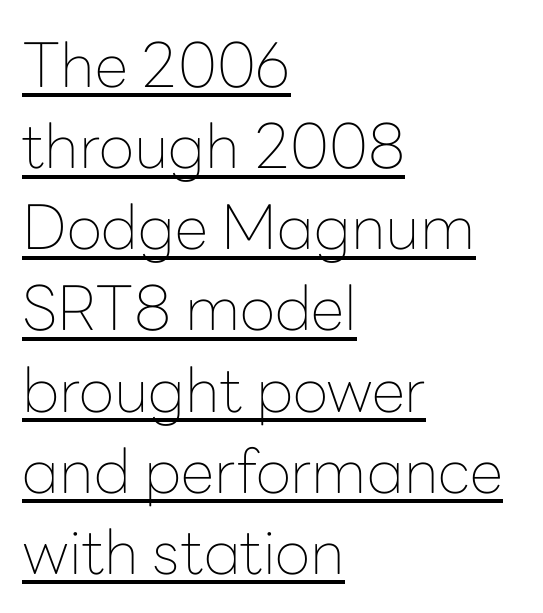
{"serif": "no", "italic": "no", "bold": "no", "weight": "thin", "width": "normal", "stroke_contrast": "low", "x_height": "medium", "monospaced": "no", "underline": "yes", "align": "left", "line_spacing": "normal", "line_spacing_ratio": 1.33, "letter_spacing": "normal", "letter_spacing_em": 0.0, "glyph_px": 61}
